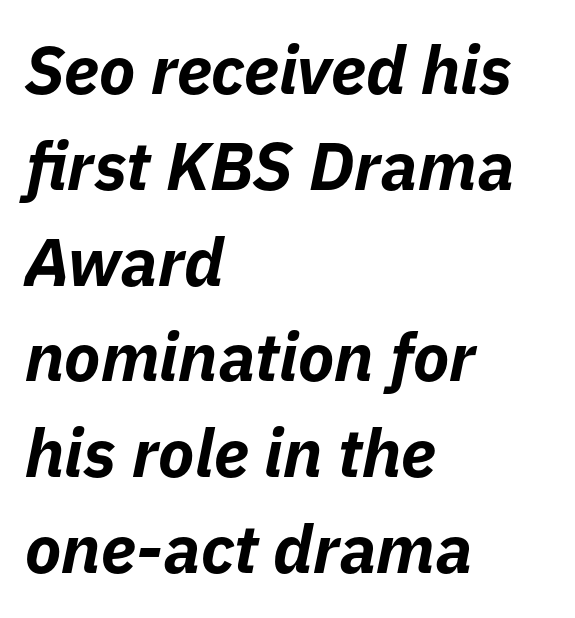
Q: Is the text bold? A: Yes.
Q: Is the text italic (slanted)? A: Yes, it leans right by about 11 degrees.
Q: Is the text underlined? A: No.
Q: How is the paragraph aligned? A: Left-aligned.
Q: Is the spacing between letters normal or unusually wide? A: Normal.
Q: Is the spacing between lines tight, normal or loose? A: Normal.
Q: Width (condensed, normal, or wide)? A: Normal.
Q: Stroke contrast? A: Low.
Q: x-height? A: Medium.
Q: Monospaced? A: No.
